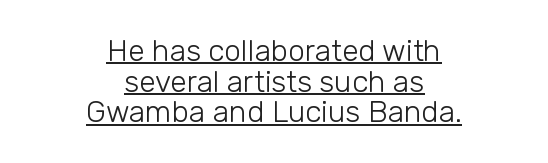
The image shows 30 px light sans-serif type, upright; set centered, tight line spacing (1.02x), normal letter spacing, underlined; low stroke contrast and a medium x-height.
